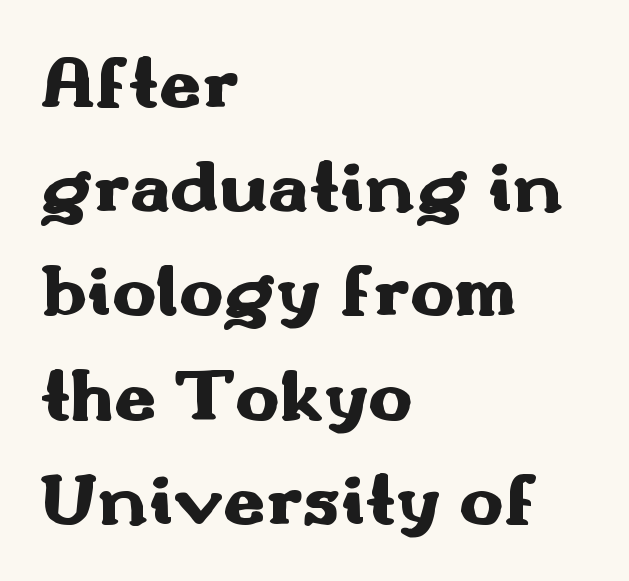
{"serif": "no", "italic": "no", "bold": "yes", "weight": "heavy", "width": "wide", "stroke_contrast": "medium", "x_height": "small", "monospaced": "no", "underline": "no", "align": "left", "line_spacing": "normal", "line_spacing_ratio": 1.39, "letter_spacing": "normal", "letter_spacing_em": 0.0, "glyph_px": 75}
